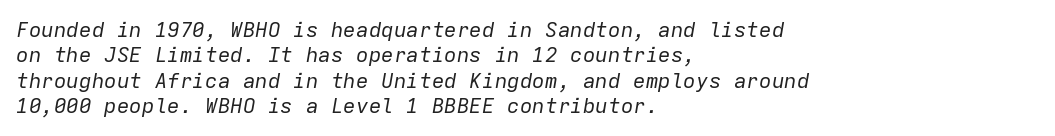
Q: Is the text bold? A: No.
Q: Is the text italic (slanted)? A: Yes, it leans right by about 9 degrees.
Q: Is the text underlined? A: No.
Q: How is the paragraph aligned? A: Left-aligned.
Q: Is the spacing between letters normal or unusually wide? A: Normal.
